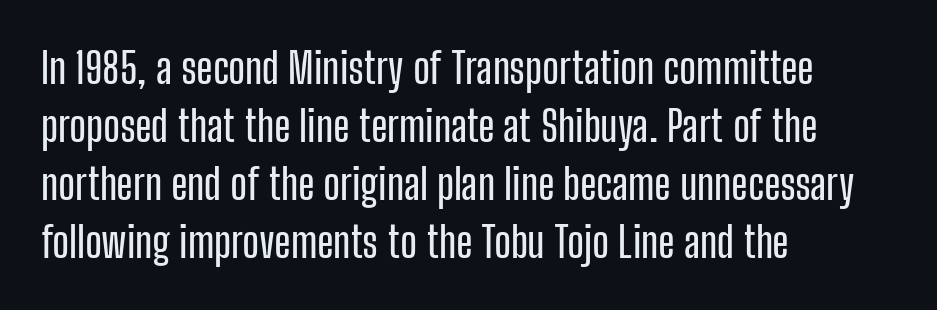
Q: Is the text italic (slanted)? A: No, it is upright.
Q: Is the typeface a serif or a sans-serif typeface? A: Sans-serif.
Q: Is the text underlined? A: No.
Q: How is the paragraph aligned? A: Left-aligned.
Q: Is the spacing between letters normal or unusually wide? A: Normal.
Q: Is the spacing between lines tight, normal or loose? A: Normal.
Q: Width (condensed, normal, or wide)? A: Condensed.
Q: Stroke contrast? A: Low.
Q: x-height? A: Medium.
Q: Monospaced? A: No.
